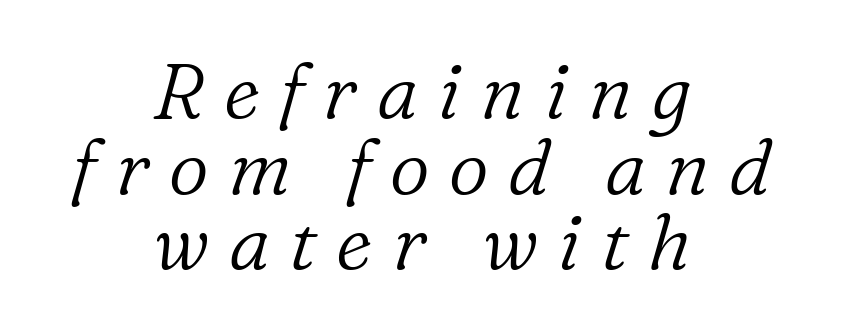
Neither beginnings nor endings align; midpoints do. Someone cranked the tracking dial way up on this one. Interline gaps are noticeably narrow in this sample. Emphasis-style slanted type is in use. This rendering employs a face with finishing strokes, i.e., a serif. Beneath every word, the page is bare.
